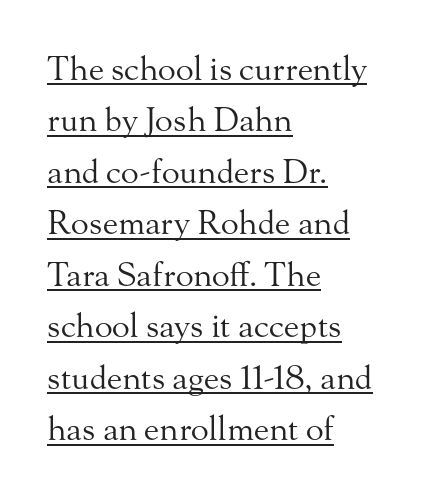
Emphasis is given by a line drawn under the lettering. Vertically, the passage feels balanced, rows spaced as you'd expect. Tracking value appears to be zero — textbook default spacing. No heavy texture on the line: the type isn't bold. Every character sits straight up, as roman type does. Reading down the block, your eye returns to a fixed left position each line.
